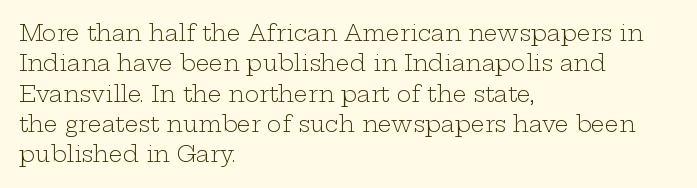
A quiet, ordinary-to-light weight characterises the typeface. The text block is weighted toward the left margin, trailing off unevenly rightward. This rendering leaves character spacing at its baseline value. Characters remain perfectly vertical along every line. The strip under each line holds only bare page.
